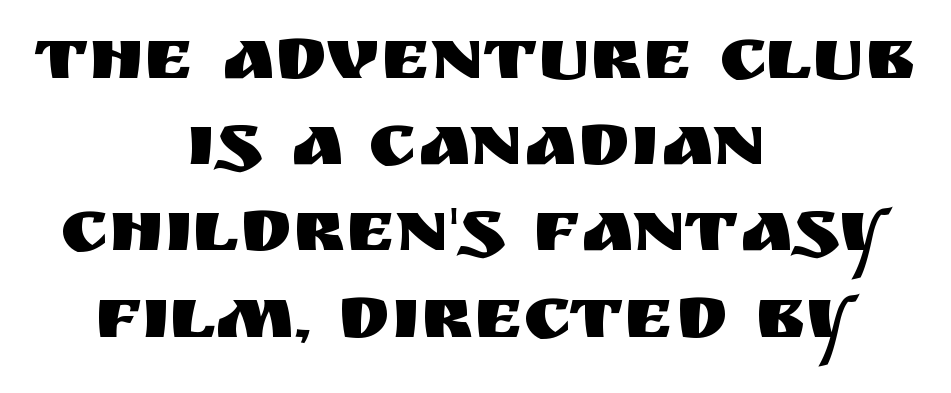
The face used here is a sans, in the tradition of grotesques and geometrics. Notice how the passage keeps no hard edge, just a central spine. Upright lettering throughout. Very little white space separates one row of letters from the next. Short note: letters normally spaced. The gap between lines stays unmarked.
